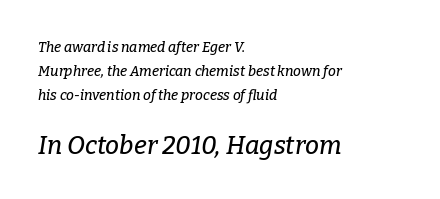
The image shows 25 px text type, italic (leaning right); set left-aligned, line spacing 1.71x, normal letter spacing, not underlined; the second (bottom) block is 1.79x larger.
